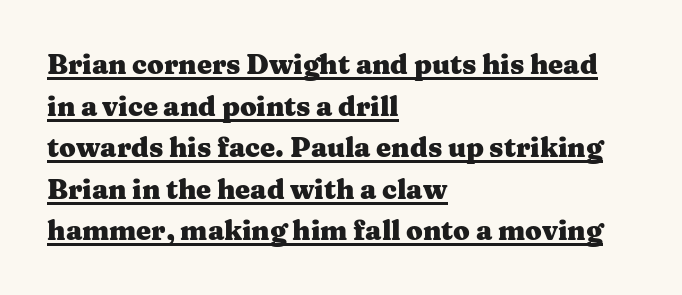
Q: Is the text bold? A: Yes.
Q: Is the text italic (slanted)? A: No, it is upright.
Q: Is the text underlined? A: Yes.
Q: How is the paragraph aligned? A: Left-aligned.
Q: Is the spacing between letters normal or unusually wide? A: Normal.
Q: Is the spacing between lines tight, normal or loose? A: Normal.
